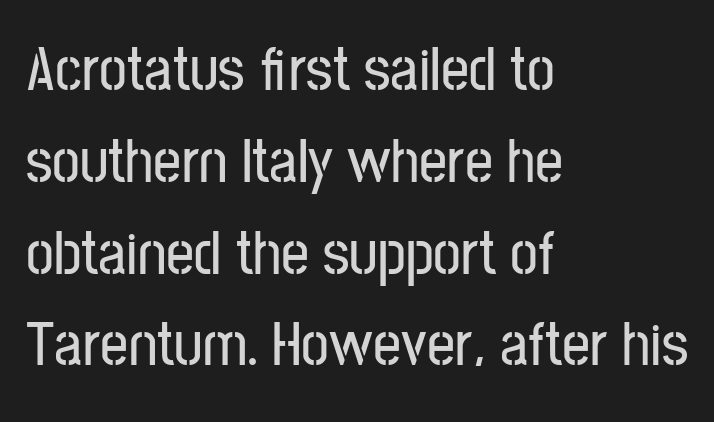
These lines keep a tight, regular rhythm from letter to letter. The lettering holds an erect, upright posture throughout. The passage shown is not underscored anywhere. Spacing verdict: proportional, widths tailored to each character.
